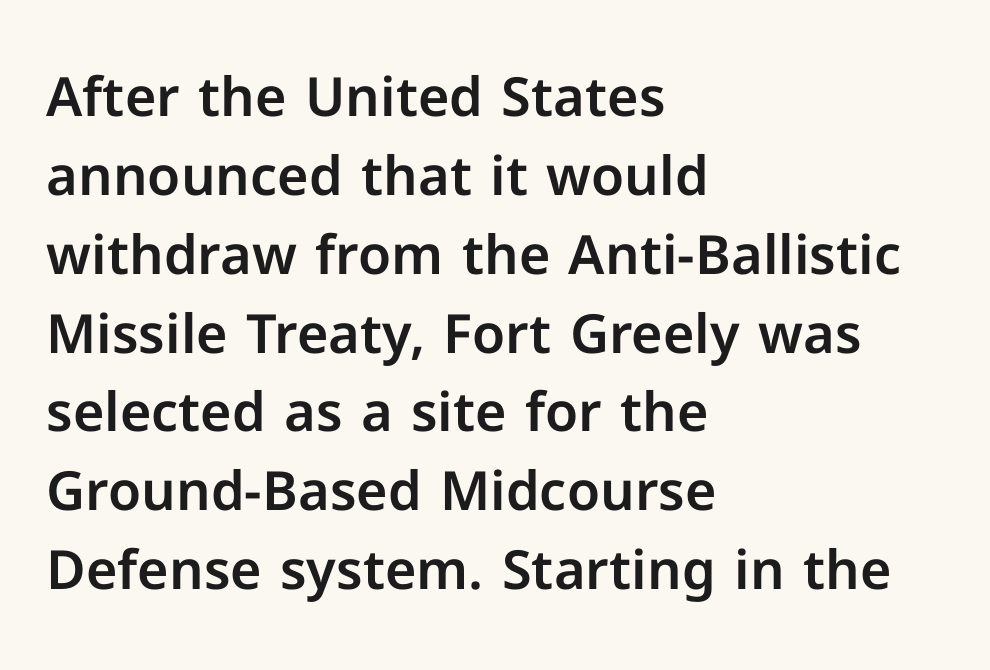
The image shows 54 px sans-serif type, upright; set left-aligned, normal line spacing (1.46x), normal letter spacing, not underlined; low stroke contrast and a medium x-height.
